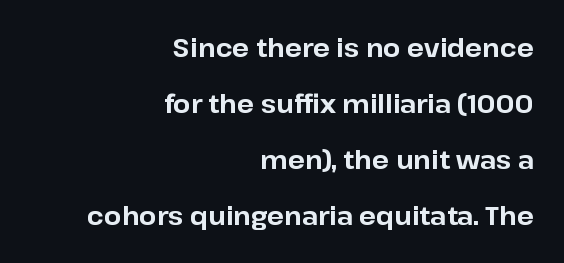
The image shows 25 px bold type, upright; set right-aligned, loose line spacing (2.24x), normal letter spacing, not underlined.
